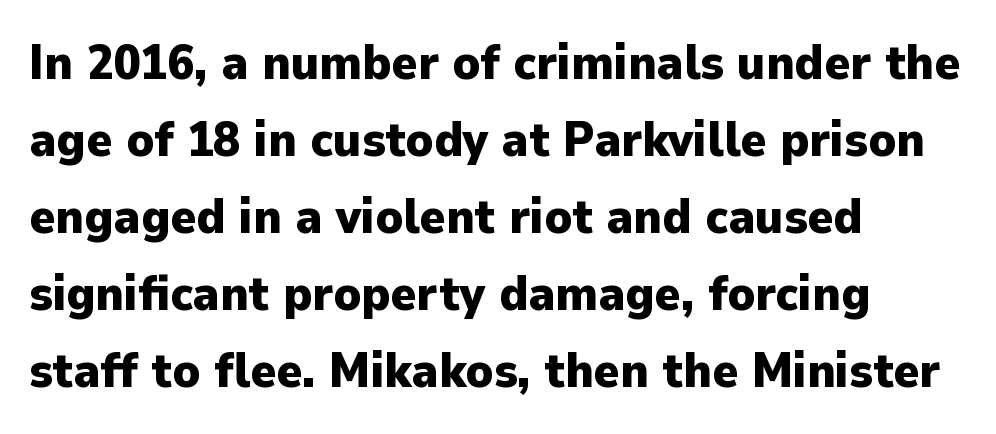
The image shows 49 px heavy sans-serif type, upright; set left-aligned, normal line spacing (1.57x), normal letter spacing, not underlined; low stroke contrast and a medium x-height.
